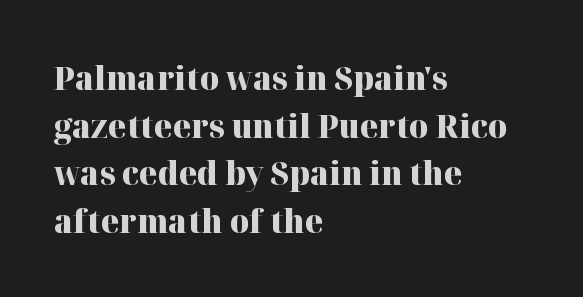
The image shows 33 px heavy serif type, upright; set left-aligned, normal line spacing (1.44x), normal letter spacing, not underlined; high stroke contrast and a medium x-height.
